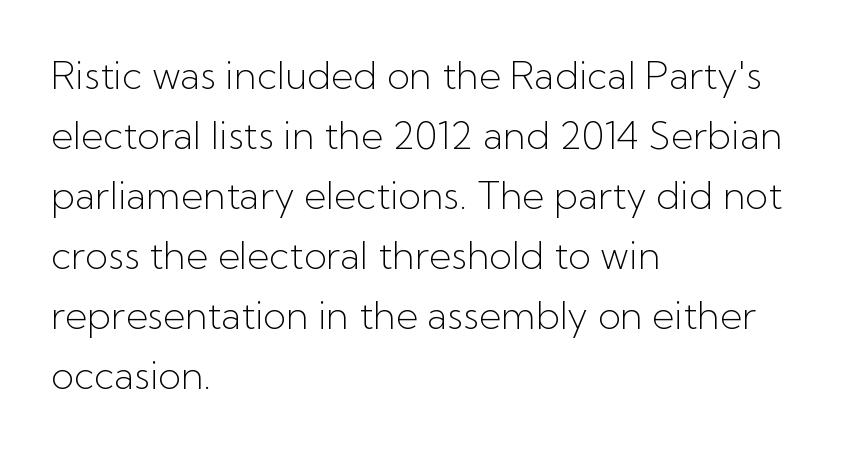
Q: Is the text bold? A: No.
Q: Is the text italic (slanted)? A: No, it is upright.
Q: Is the typeface a serif or a sans-serif typeface? A: Sans-serif.
Q: Is the text underlined? A: No.
Q: How is the paragraph aligned? A: Left-aligned.
Q: Is the spacing between letters normal or unusually wide? A: Normal.
Q: Is the spacing between lines tight, normal or loose? A: Normal.
Q: Width (condensed, normal, or wide)? A: Normal.
Q: Stroke contrast? A: Low.
Q: x-height? A: Medium.
Q: Monospaced? A: No.
